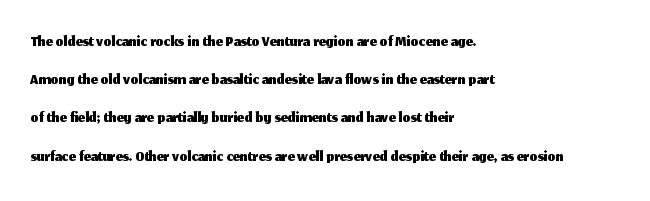
Descenders hang freely into open space. Teacher's note: observe the even left margin — that is flush-left alignment. The vertical gap from one line to the next is medium. If you drew a line through each stem, it would be perfectly vertical. The letters sit at their default tracking, neither squeezed nor spread.
